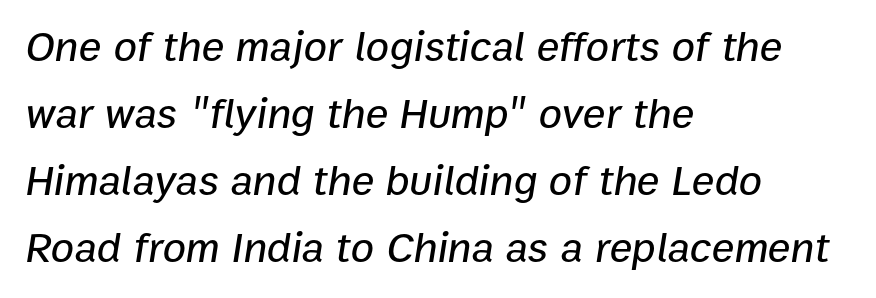
The image shows 43 px text type, italic (leaning right); set left-aligned, normal line spacing (1.56x), normal letter spacing, not underlined; low stroke contrast and a medium x-height.
